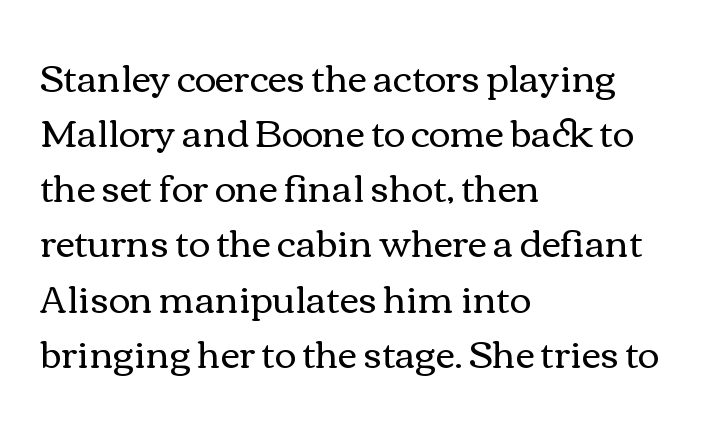
Q: Is the text bold? A: No.
Q: Is the text italic (slanted)? A: No, it is upright.
Q: Is the text underlined? A: No.
Q: How is the paragraph aligned? A: Left-aligned.
Q: Is the spacing between letters normal or unusually wide? A: Normal.
Q: Is the spacing between lines tight, normal or loose? A: Normal.
Q: Width (condensed, normal, or wide)? A: Wide.
Q: x-height? A: Medium.
Q: Monospaced? A: No.
